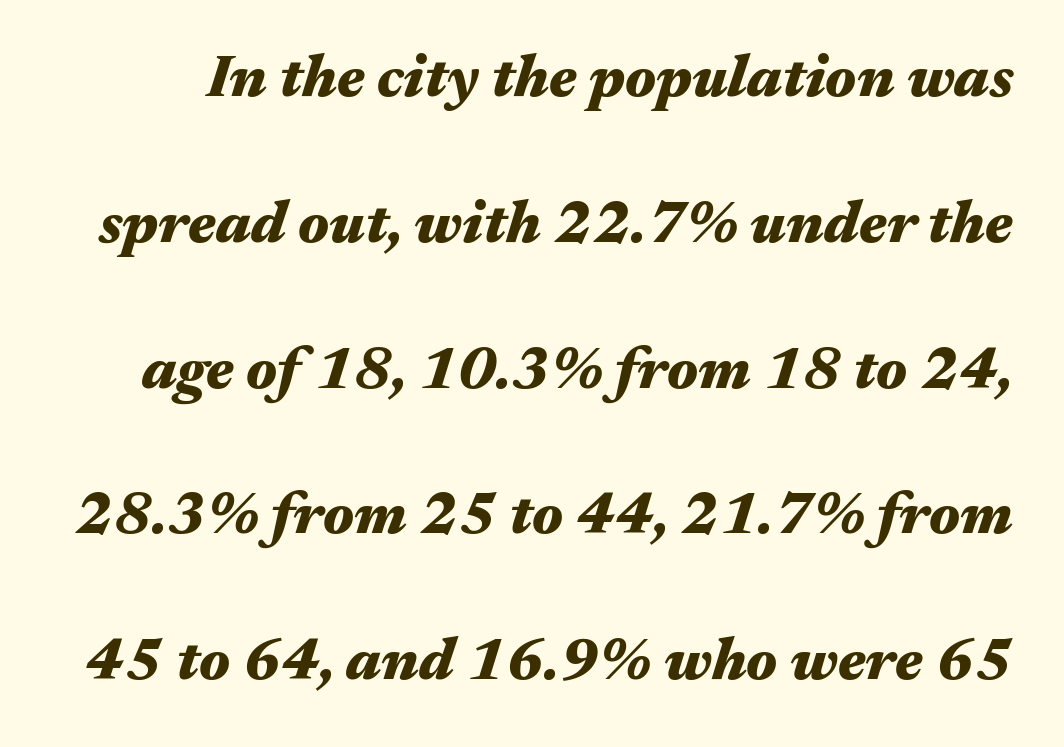
{"italic": "yes", "lean": "right", "slant_degrees": 17, "bold": "yes", "weight": "heavy", "width": "wide", "stroke_contrast": "medium", "x_height": "medium", "monospaced": "no", "underline": "no", "line_spacing": "loose", "line_spacing_ratio": 2.43, "letter_spacing": "normal", "letter_spacing_em": 0.0, "glyph_px": 60}
